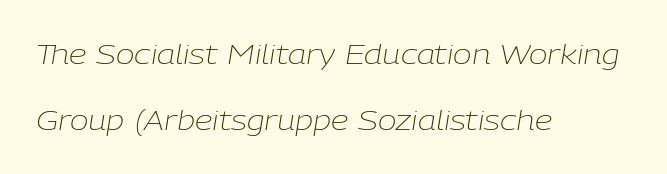
Q: Is the text bold? A: No.
Q: Is the text italic (slanted)? A: Yes, it leans right by about 9 degrees.
Q: Is the text underlined? A: No.
Q: How is the paragraph aligned? A: Left-aligned.
Q: Is the spacing between letters normal or unusually wide? A: Normal.
Q: Is the spacing between lines tight, normal or loose? A: Loose.
Q: Width (condensed, normal, or wide)? A: Normal.
Q: Stroke contrast? A: Low.
Q: x-height? A: Medium.
Q: Monospaced? A: No.
